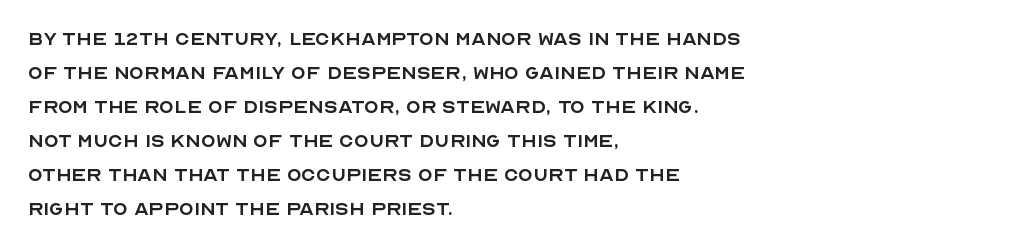
Just letters on the line, the space beneath them empty. The lines sit at an ordinary, default distance from one another. Reading down the block, your eye returns to a fixed left position each line. Think standard paragraph weight, or any step lighter than that.
